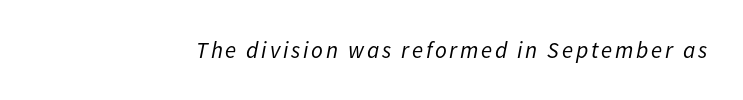
The image shows 23 px text type, italic (leaning right); set not underlined.
